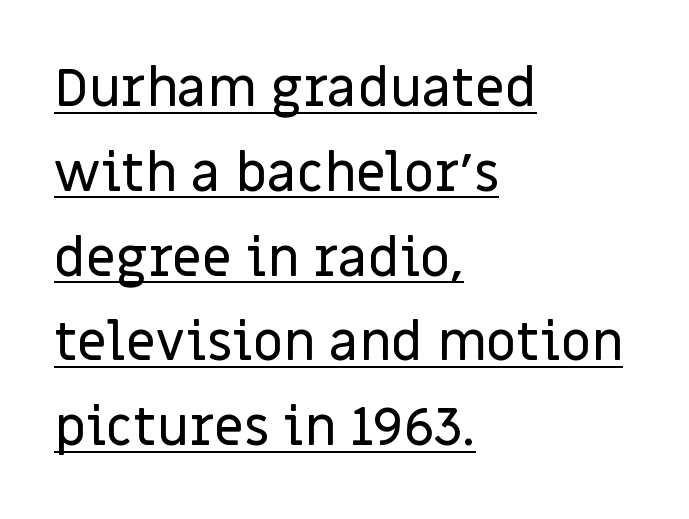
The image shows 53 px sans-serif type, upright; set left-aligned, normal line spacing (1.6x), normal letter spacing, underlined; low stroke contrast and a large x-height.
